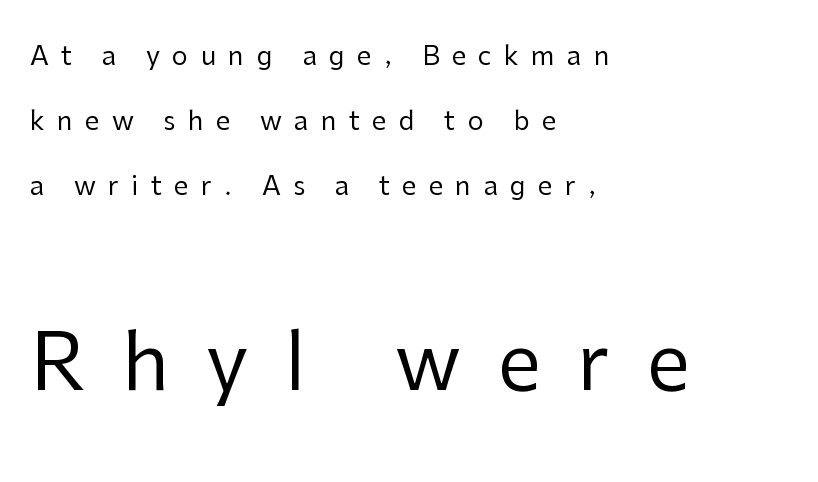
Q: Is the text bold? A: No.
Q: Is the text italic (slanted)? A: No, it is upright.
Q: Is the typeface a serif or a sans-serif typeface? A: Sans-serif.
Q: Is the text underlined? A: No.
Q: How is the paragraph aligned? A: Left-aligned.
Q: Is the spacing between letters normal or unusually wide? A: Unusually wide.
Q: Is the spacing between lines tight, normal or loose? A: Loose.
Q: Which block of text is set in a larger size, the first (top) or the second (bottom)? A: The second (bottom) one.
Q: Width (condensed, normal, or wide)? A: Normal.
Q: Stroke contrast? A: Low.
Q: x-height? A: Medium.
Q: Monospaced? A: No.
